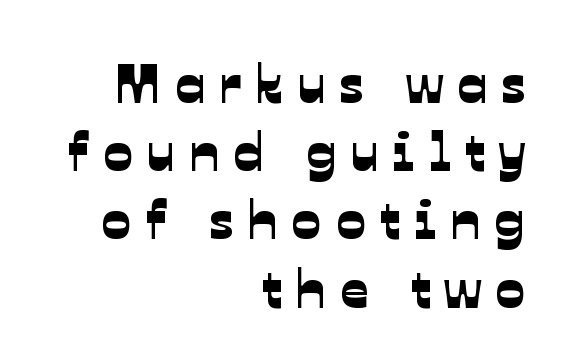
{"serif": "no", "width": "normal", "stroke_contrast": "low", "x_height": "medium", "monospaced": "no", "underline": "no", "align": "right", "line_spacing_ratio": 1.24, "letter_spacing": "wide", "letter_spacing_em": 0.26, "glyph_px": 55}
